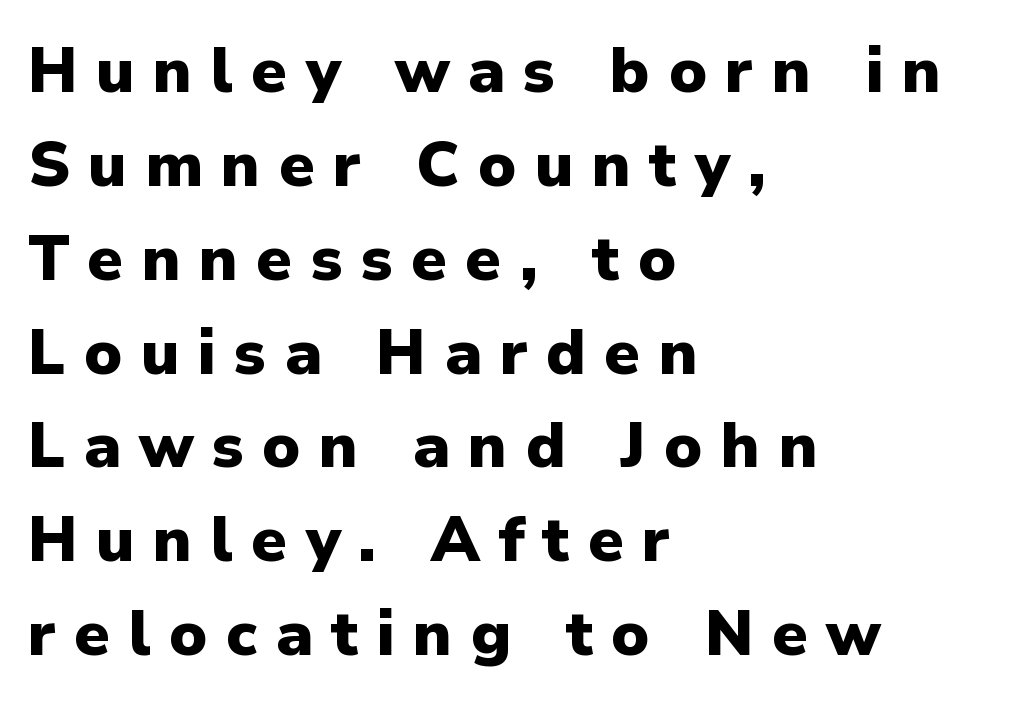
Q: Is the text bold? A: Yes.
Q: Is the text italic (slanted)? A: No, it is upright.
Q: Is the typeface a serif or a sans-serif typeface? A: Sans-serif.
Q: Is the text underlined? A: No.
Q: How is the paragraph aligned? A: Left-aligned.
Q: Is the spacing between letters normal or unusually wide? A: Unusually wide.
Q: Is the spacing between lines tight, normal or loose? A: Normal.
Q: Width (condensed, normal, or wide)? A: Normal.
Q: Stroke contrast? A: Low.
Q: x-height? A: Medium.
Q: Monospaced? A: No.
